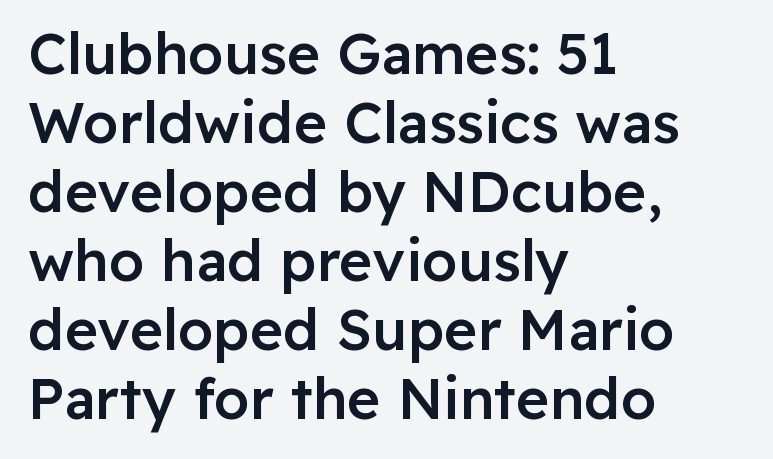
{"serif": "no", "italic": "no", "bold": "semi", "weight": "semibold", "width": "normal", "stroke_contrast": "low", "x_height": "medium", "monospaced": "no", "underline": "no", "align": "left", "line_spacing_ratio": 1.21, "letter_spacing": "normal", "letter_spacing_em": 0.0, "glyph_px": 57}
